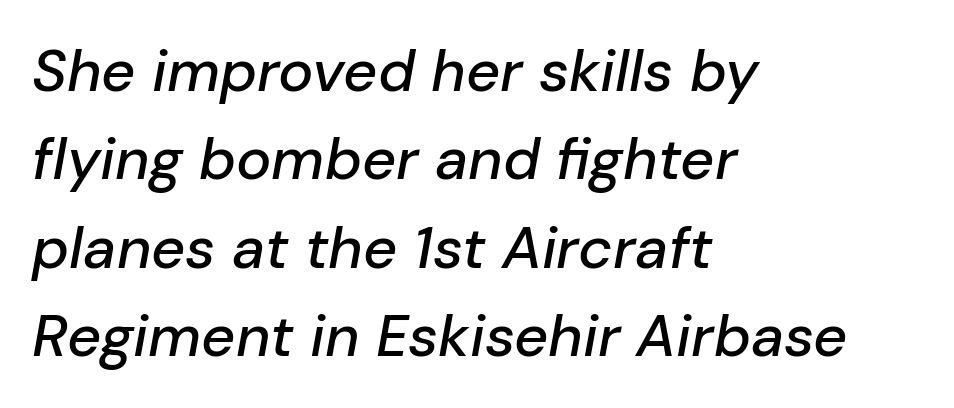
The rendering uses natural spacing where letterforms have individual widths. Slant detected: the letters are inclined. A normal amount of white space separates one row of letters from the next. These lines keep a tight, regular rhythm from letter to letter.
